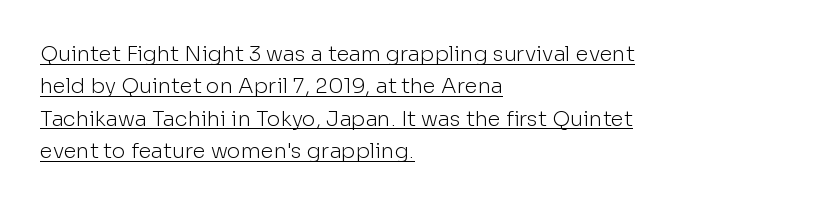
{"italic": "no", "bold": "no", "underline": "yes", "align": "left", "line_spacing": "normal", "line_spacing_ratio": 1.54, "letter_spacing": "normal", "letter_spacing_em": 0.0, "glyph_px": 21}
